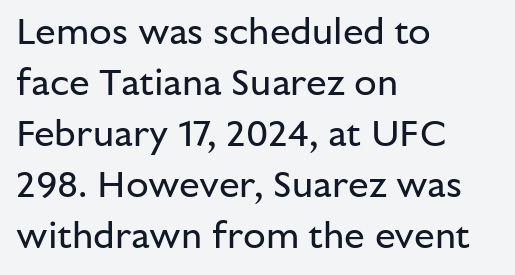
The image shows 37 px regular-weight sans-serif type, upright; set left-aligned, normal line spacing (1.38x), normal letter spacing, not underlined; low stroke contrast and a medium x-height.
